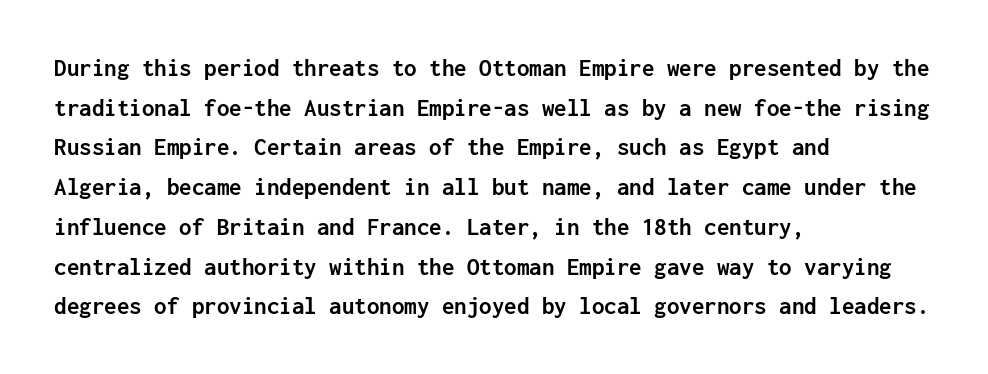
The image shows 25 px bold type, upright; set left-aligned, normal line spacing (1.59x), normal letter spacing, not underlined.
